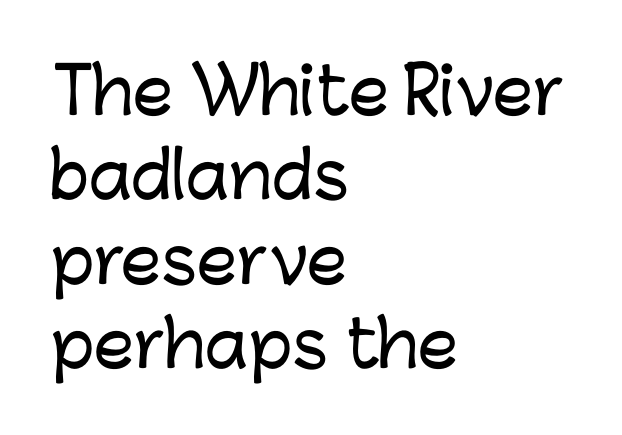
{"serif": "no", "italic": "no", "width": "normal", "stroke_contrast": "low", "x_height": "medium", "monospaced": "no", "underline": "no", "align": "left", "line_spacing": "normal", "line_spacing_ratio": 1.32, "letter_spacing": "normal", "letter_spacing_em": 0.0, "glyph_px": 64}
